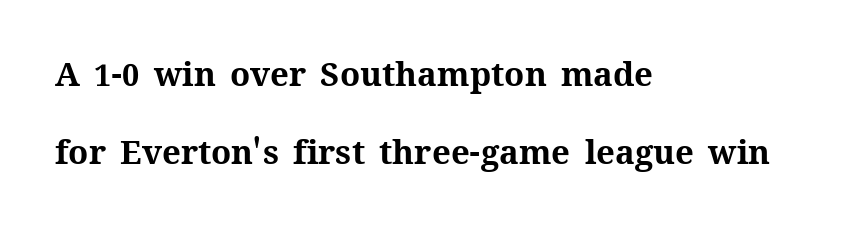
Q: Is the text bold? A: Yes.
Q: Is the text italic (slanted)? A: No, it is upright.
Q: Is the text underlined? A: No.
Q: How is the paragraph aligned? A: Left-aligned.
Q: Is the spacing between letters normal or unusually wide? A: Normal.
Q: Is the spacing between lines tight, normal or loose? A: Loose.
Q: Width (condensed, normal, or wide)? A: Normal.
Q: Stroke contrast? A: Medium.
Q: x-height? A: Medium.
Q: Monospaced? A: No.
